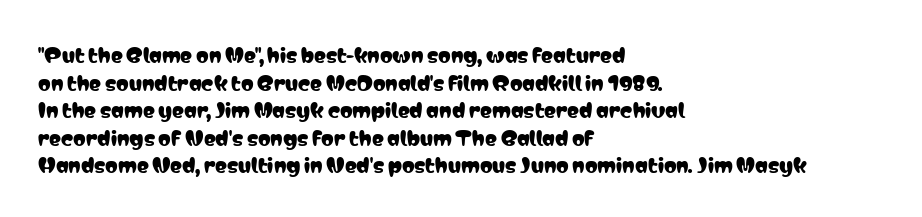
{"italic": "no", "underline": "no", "align": "left", "line_spacing": "normal", "line_spacing_ratio": 1.38, "letter_spacing": "normal", "letter_spacing_em": 0.0, "glyph_px": 20}
